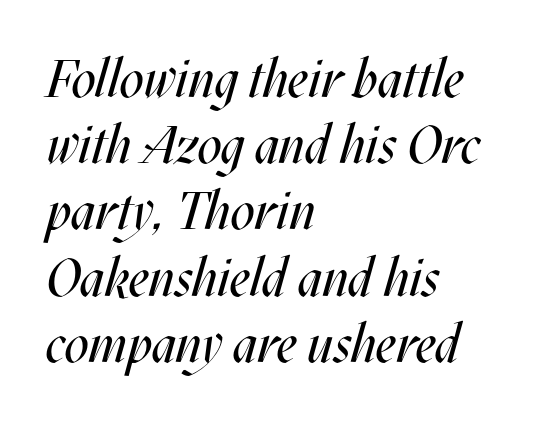
The image shows 53 px regular-weight, condensed type, italic (leaning right); set left-aligned, normal line spacing (1.25x), normal letter spacing, not underlined; medium stroke contrast and a large x-height.
